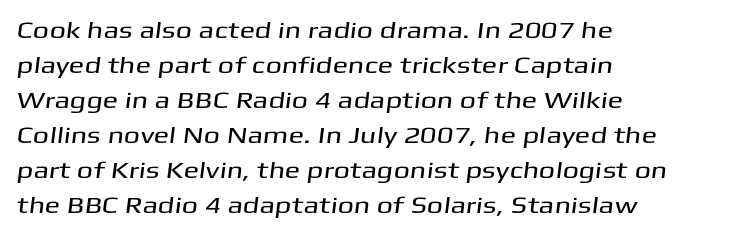
{"underline": "no", "align": "left", "line_spacing": "normal", "line_spacing_ratio": 1.52, "letter_spacing": "normal", "letter_spacing_em": 0.0, "glyph_px": 23}
